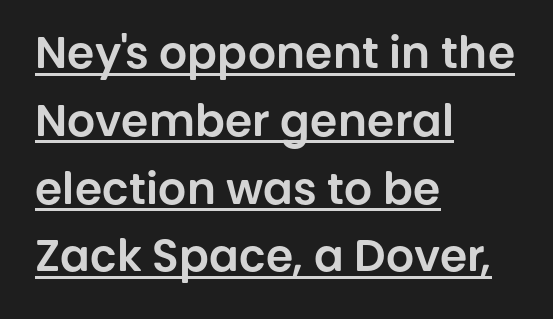
{"serif": "no", "italic": "no", "width": "normal", "stroke_contrast": "low", "x_height": "large", "monospaced": "no", "underline": "yes", "align": "left", "line_spacing": "normal", "line_spacing_ratio": 1.54, "letter_spacing": "normal", "letter_spacing_em": 0.0, "glyph_px": 44}
